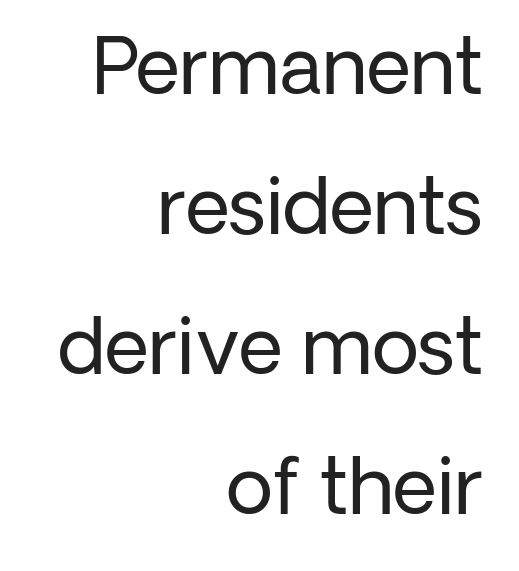
The image shows 77 px regular-weight sans-serif type, upright; set right-aligned, line spacing 1.82x, normal letter spacing, not underlined; low stroke contrast and a medium x-height.
